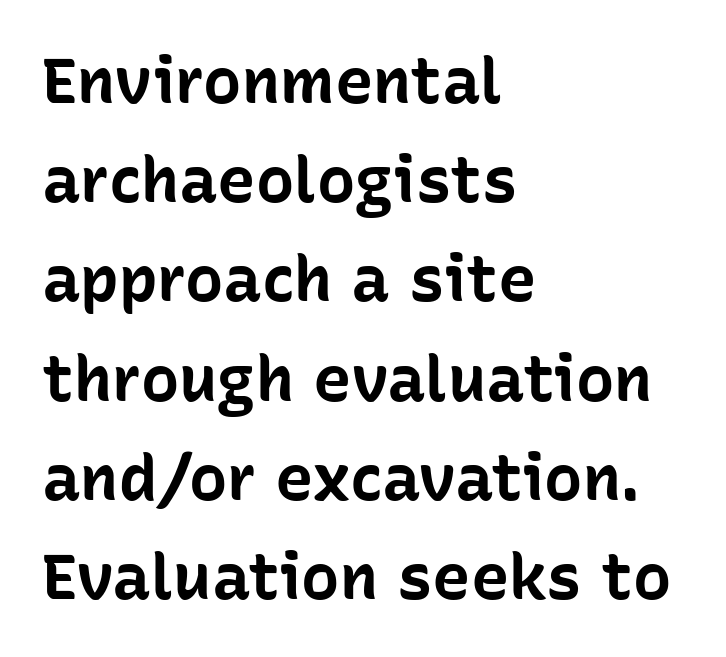
{"serif": "no", "italic": "no", "bold": "yes", "weight": "bold", "width": "normal", "stroke_contrast": "low", "x_height": "medium", "monospaced": "no", "underline": "no", "align": "left", "line_spacing": "normal", "line_spacing_ratio": 1.55, "letter_spacing": "normal", "letter_spacing_em": 0.0, "glyph_px": 64}
